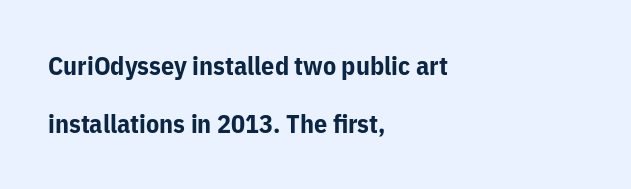
The image shows 26 px bold type, upright; set left-aligned, loose line spacing (2.22x), normal letter spacing, not underlined.
